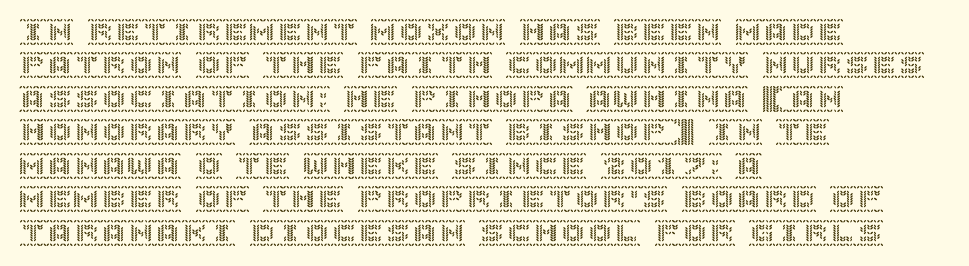
The specimen reads as upright at a glance. The words here are not underlined. Horizontal alignment here is leftward, the default for most running prose. The gaps between neighbouring characters are ordinary and unremarkable.
